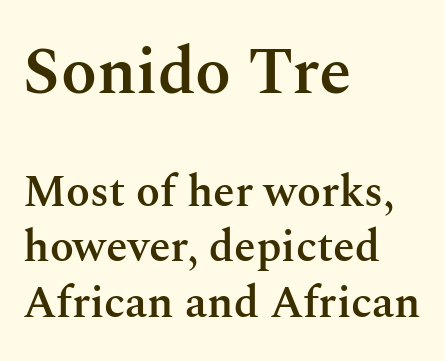
You could not count columns in this text — the font is proportionally spaced. A classic flush-left, rag-right setting is used for this passage. Does the lettering tilt? It doesn't — this is upright. Quick note: underline off. Size contrast runs from large at the top to small at the bottom. Leading matches the norm, producing a regular column.
